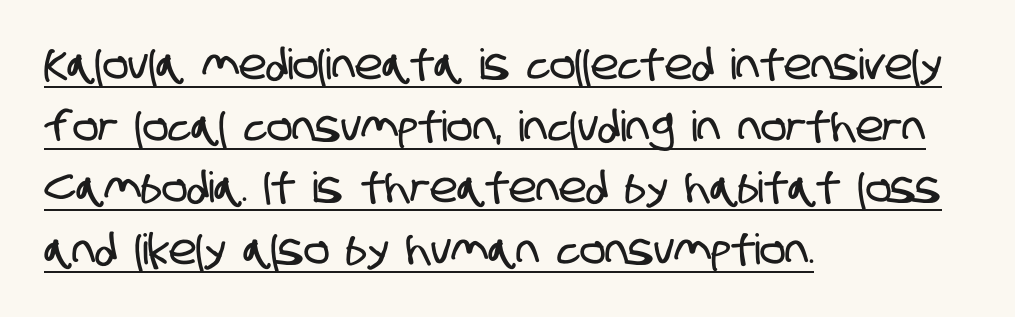
The image shows 42 px condensed sans-serif type; set left-aligned, normal line spacing (1.47x), normal letter spacing, underlined; low stroke contrast and a large x-height.
